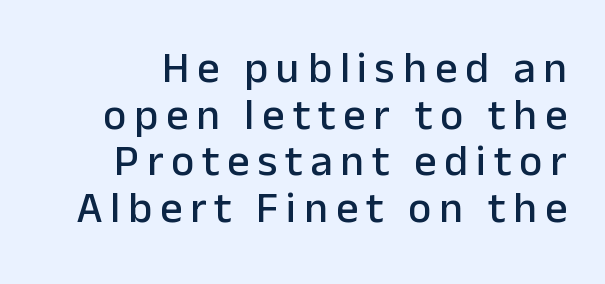
The image shows 44 px sans-serif type, upright; set tight line spacing (1.06x), not underlined; low stroke contrast and a medium x-height.
